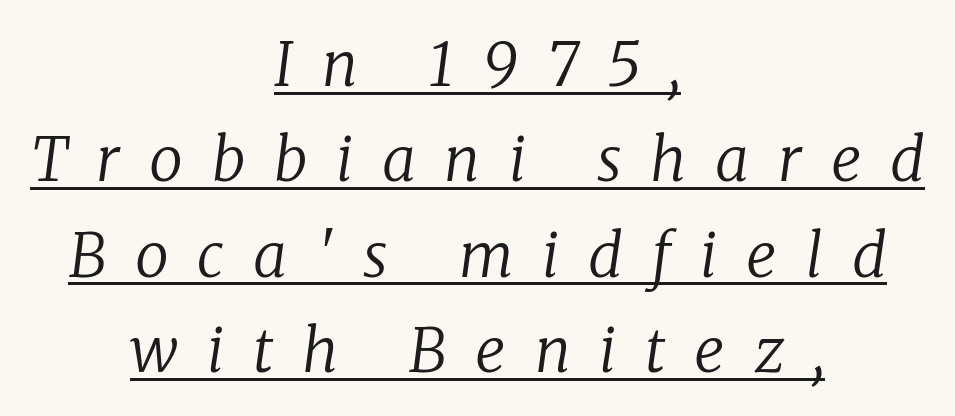
{"serif": "yes", "italic": "yes", "lean": "right", "slant_degrees": 8, "bold": "no", "weight": "regular", "width": "normal", "stroke_contrast": "low", "x_height": "medium", "monospaced": "no", "underline": "yes", "align": "center", "line_spacing": "normal", "line_spacing_ratio": 1.59, "letter_spacing": "wide", "letter_spacing_em": 0.48, "glyph_px": 60}
